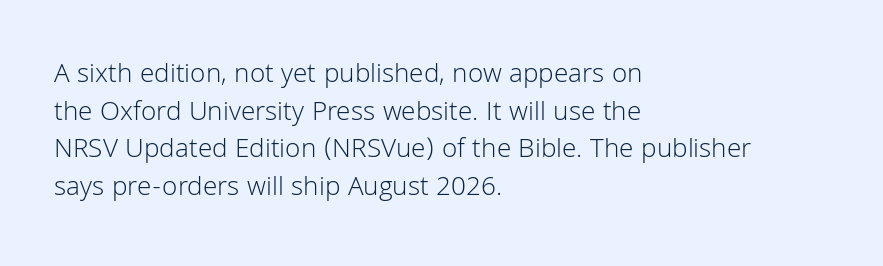
Is this a heavy cut? Hardly; it is regular or lighter. These lines sit exactly where default settings would place them. Look at the tracking — it's just the regular setting, nothing added. The ragged edge is on the right, which tells us the setting is flush left. Character widths vary here, with narrow letters taking less room than wide ones. Nope, not italic — everything's standing straight.
